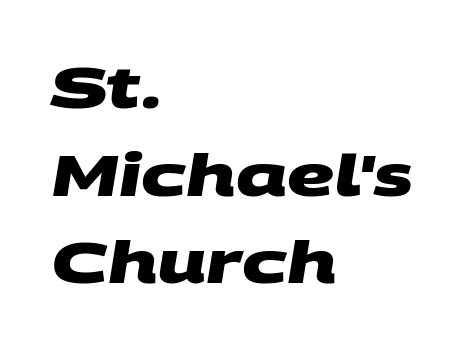
Q: Is the text bold? A: Yes.
Q: Is the typeface a serif or a sans-serif typeface? A: Sans-serif.
Q: Is the text underlined? A: No.
Q: How is the paragraph aligned? A: Left-aligned.
Q: Is the spacing between letters normal or unusually wide? A: Normal.
Q: Is the spacing between lines tight, normal or loose? A: Normal.
Q: Width (condensed, normal, or wide)? A: Wide.
Q: Stroke contrast? A: Medium.
Q: x-height? A: Large.
Q: Monospaced? A: No.
